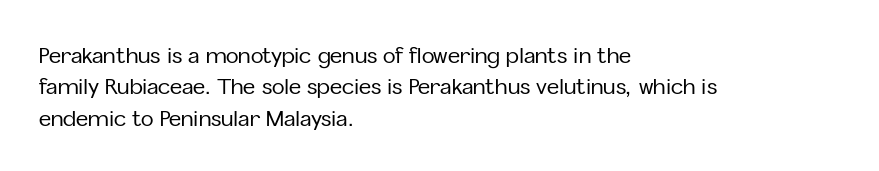
Q: Is the text italic (slanted)? A: No, it is upright.
Q: Is the text underlined? A: No.
Q: How is the paragraph aligned? A: Left-aligned.
Q: Is the spacing between letters normal or unusually wide? A: Normal.
Q: Is the spacing between lines tight, normal or loose? A: Normal.
